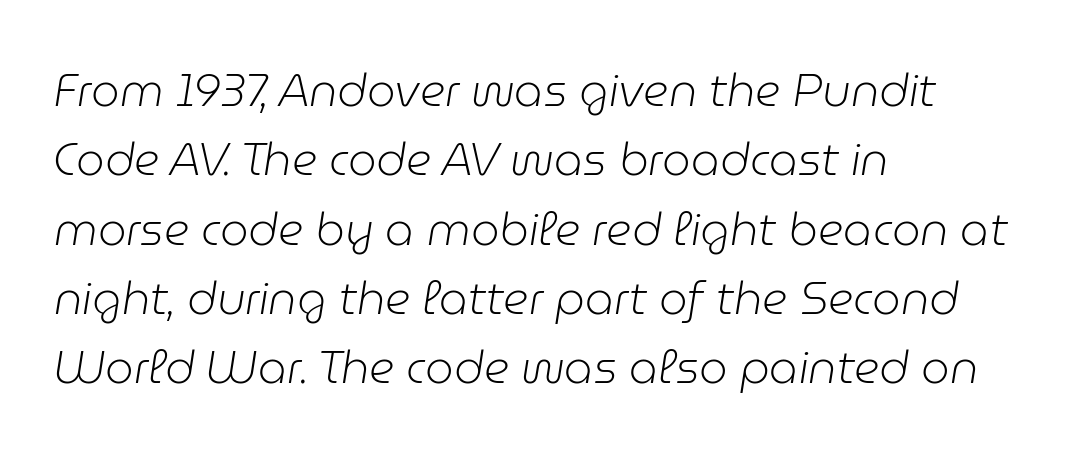
The image shows 45 px light type, italic (leaning right); set left-aligned, normal line spacing (1.54x), normal letter spacing, not underlined; low stroke contrast and a medium x-height.
